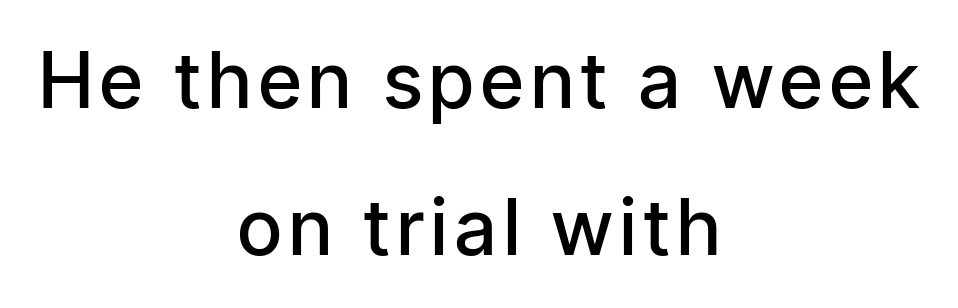
Beneath every word, the page is bare. Typographically, this falls in the sans-serif category. Designer's note — italics off, roman on. This block would shrink considerably if given ordinary leading; it's expanded now.
